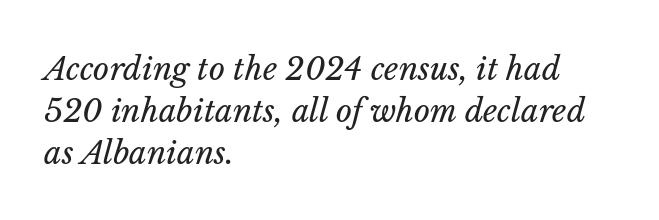
The image shows 31 px regular-weight type, italic (leaning right); set left-aligned, normal line spacing (1.35x), normal letter spacing, not underlined; low stroke contrast and a medium x-height.
